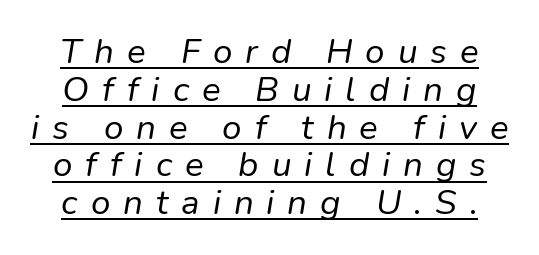
Inter-character spacing is expanded well beyond the font's built-in metrics. The rendering applies a slant to the glyphs. Weight class: somewhere from thin through regular. Every word sits above its own underline. These lines huddle together more closely than default settings would place them.
